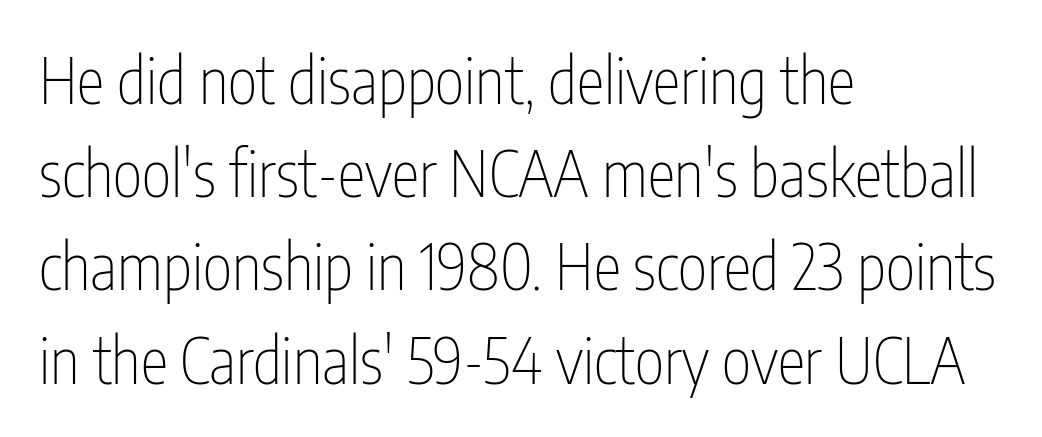
{"serif": "no", "italic": "no", "bold": "no", "weight": "thin", "width": "condensed", "stroke_contrast": "low", "x_height": "medium", "monospaced": "no", "underline": "no", "align": "left", "line_spacing": "normal", "line_spacing_ratio": 1.48, "letter_spacing": "normal", "letter_spacing_em": 0.0, "glyph_px": 63}
